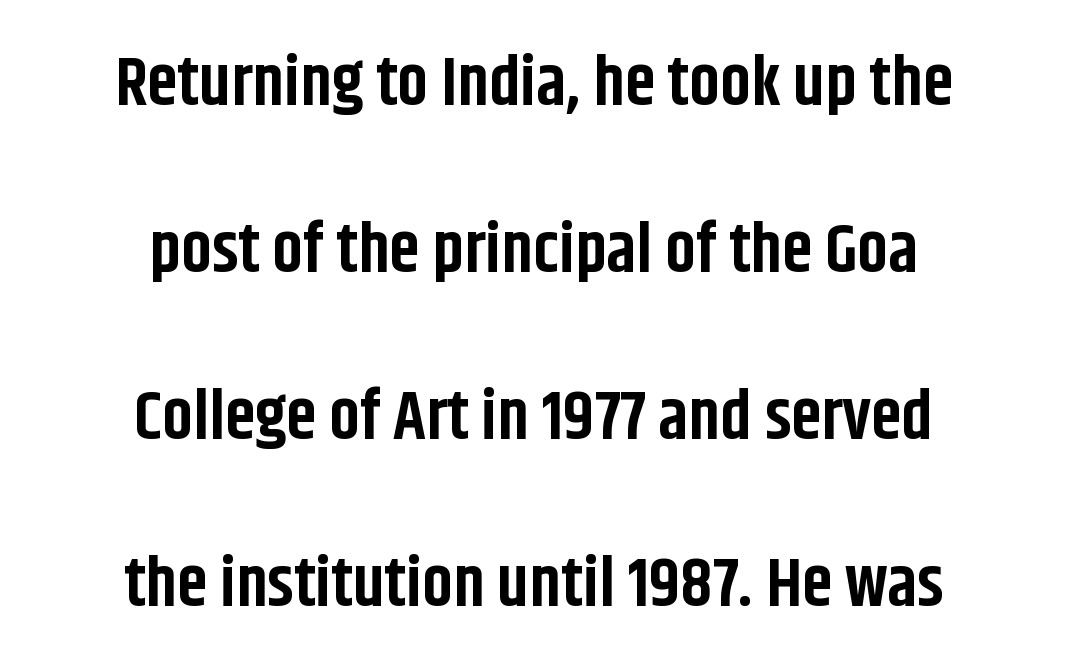
{"serif": "no", "italic": "no", "bold": "yes", "weight": "bold", "width": "condensed", "stroke_contrast": "low", "x_height": "large", "monospaced": "no", "underline": "no", "align": "center", "line_spacing": "loose", "line_spacing_ratio": 2.42, "letter_spacing": "normal", "letter_spacing_em": 0.0, "glyph_px": 69}
